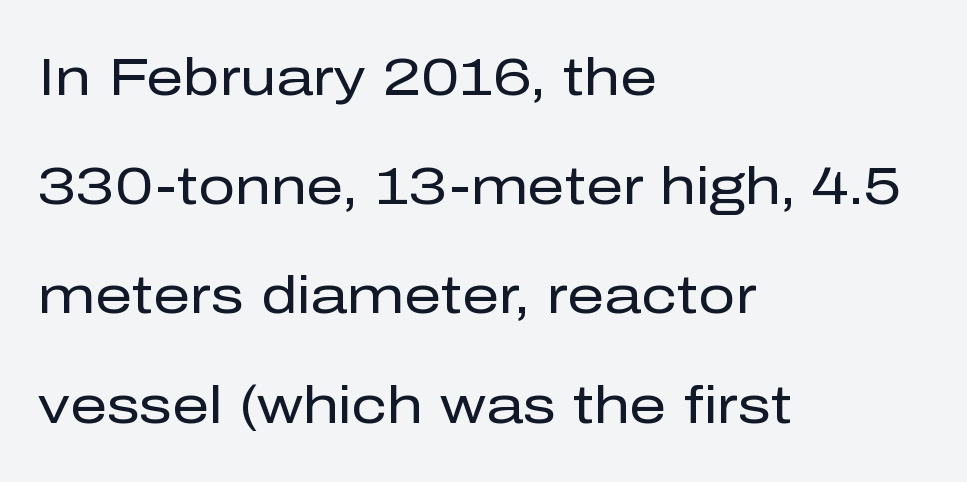
Character widths vary here, with narrow letters taking less room than wide ones. Line starts are locked; line ends wander. The line texture is even and compact thanks to regular tracking. A typesetter would mark this as roman, not italic. No chunkiness to these letters — they're not bold.
